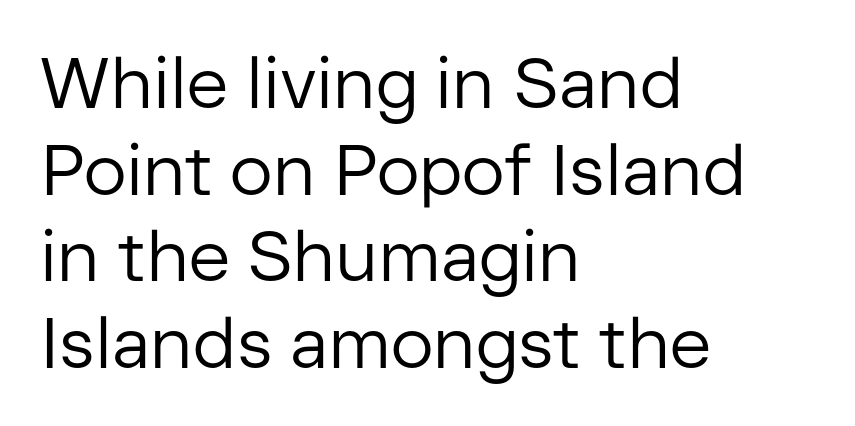
{"serif": "no", "italic": "no", "bold": "no", "weight": "regular", "width": "normal", "stroke_contrast": "low", "x_height": "medium", "monospaced": "no", "underline": "no", "align": "left", "line_spacing_ratio": 1.22, "letter_spacing": "normal", "letter_spacing_em": 0.0, "glyph_px": 71}
